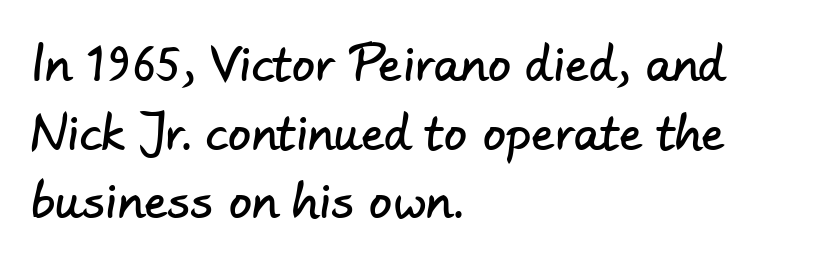
{"serif": "no", "width": "normal", "stroke_contrast": "low", "x_height": "small", "monospaced": "no", "underline": "no", "align": "left", "line_spacing": "normal", "line_spacing_ratio": 1.49, "letter_spacing": "normal", "letter_spacing_em": 0.0, "glyph_px": 46}
